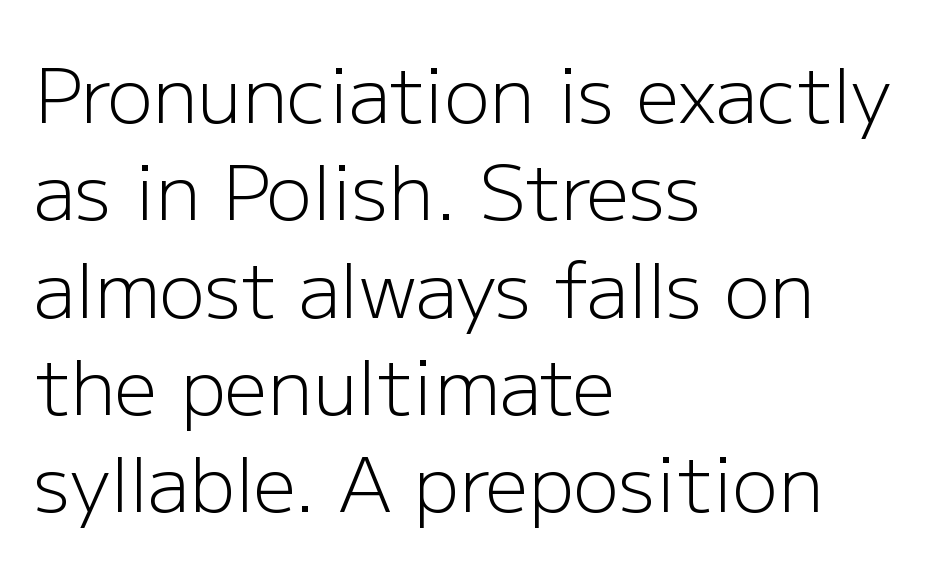
The image shows 76 px light sans-serif type, upright; set left-aligned, normal line spacing (1.28x), normal letter spacing, not underlined; low stroke contrast and a medium x-height.
